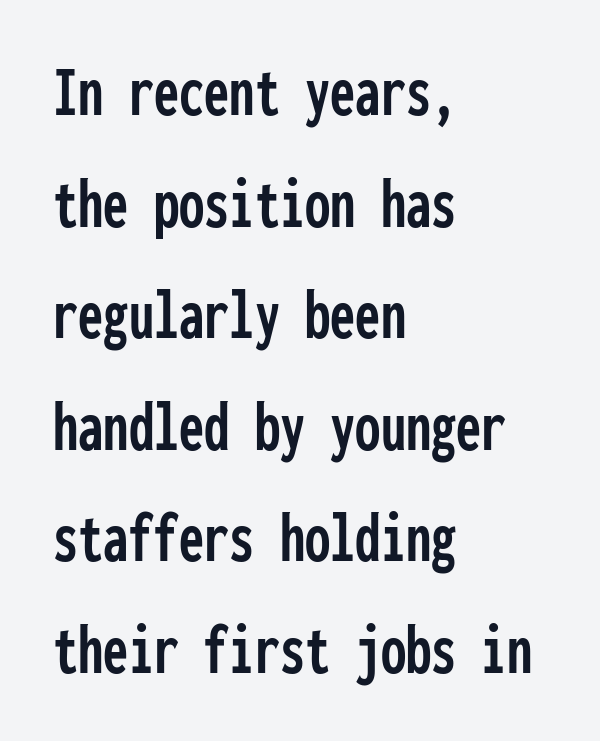
{"serif": "no", "italic": "no", "width": "condensed", "stroke_contrast": "low", "x_height": "medium", "monospaced": "yes", "underline": "no", "align": "left", "line_spacing": "normal", "line_spacing_ratio": 1.55, "letter_spacing": "normal", "letter_spacing_em": 0.0, "glyph_px": 72}
